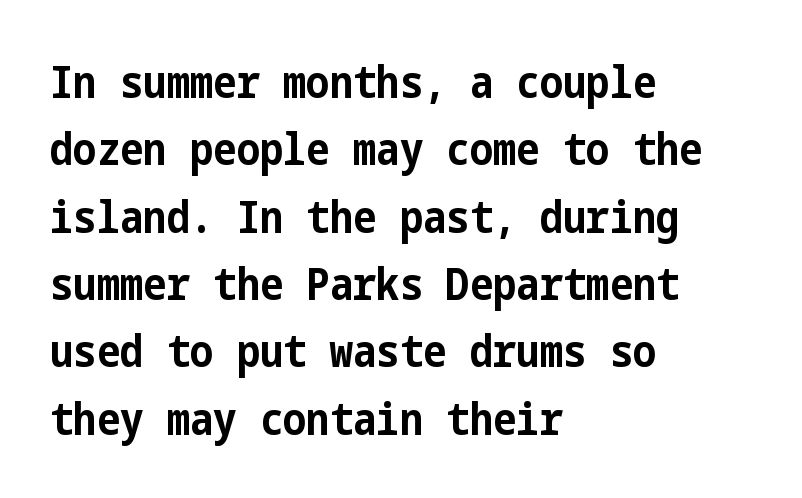
Short note: letters normally spaced. Does the copy run flush right? No — it runs flush left. The glyphs in this specimen are sans serif. The leading is moderate, giving the passage an even texture.
